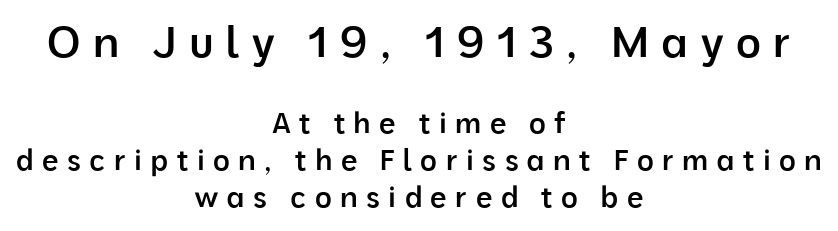
The image shows 43 px semibold sans-serif type, upright; set centered, normal line spacing (1.27x), unusually wide letter spacing (+0.29 em), not underlined; the first (top) block is 1.48x larger; low stroke contrast and a medium x-height.
